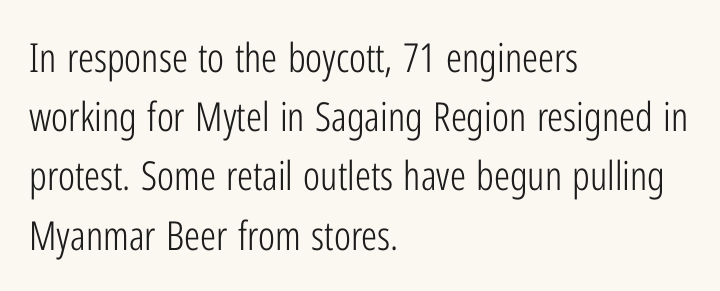
{"serif": "no", "italic": "no", "bold": "no", "weight": "light", "width": "condensed", "stroke_contrast": "low", "x_height": "medium", "monospaced": "no", "underline": "no", "align": "left", "line_spacing": "normal", "line_spacing_ratio": 1.48, "letter_spacing": "normal", "letter_spacing_em": 0.0, "glyph_px": 40}
